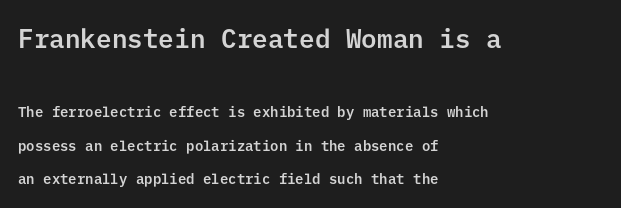
The horizontal fit of the characters is conventional and even. The typesetter chose a ragged-right arrangement here. The specimen reads as upright at a glance. Which of the two is more prominent by size? The first, at the top. Compared with typical paragraphs, the rows here are farther apart. Nobody drew a line under any word here.
